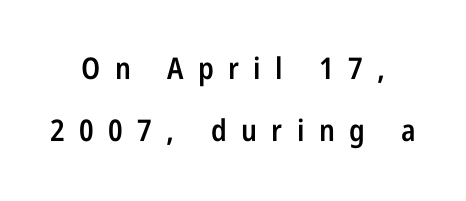
Q: Is the text bold? A: Semi-bold.
Q: Is the text italic (slanted)? A: No, it is upright.
Q: Is the typeface a serif or a sans-serif typeface? A: Sans-serif.
Q: Is the text underlined? A: No.
Q: How is the paragraph aligned? A: Centered.
Q: Is the spacing between letters normal or unusually wide? A: Unusually wide.
Q: Is the spacing between lines tight, normal or loose? A: Loose.
Q: Width (condensed, normal, or wide)? A: Condensed.
Q: Stroke contrast? A: Low.
Q: x-height? A: Large.
Q: Monospaced? A: No.
